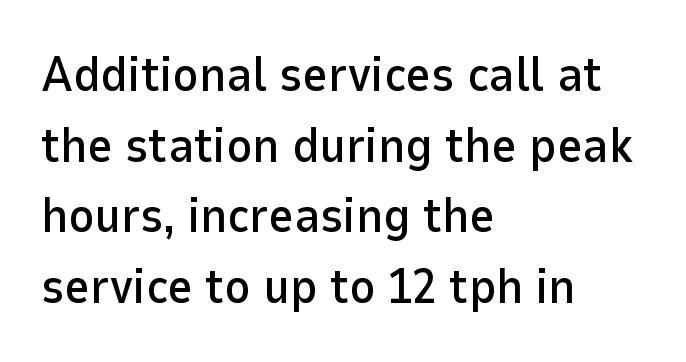
Descender tails drop into unmarked territory. The passage shown is typed in a proportional face where columns would drift. A typesetter would label this face a sans. Honestly, the letter spacing is just normal — you wouldn't notice it. When letters stand straight like this, we call the style roman or upright.
